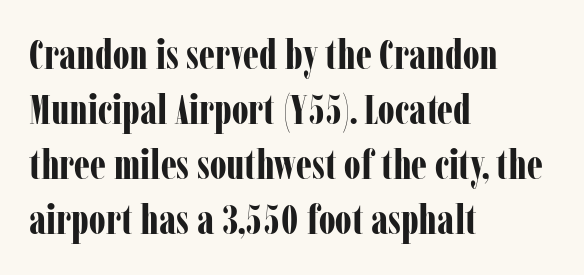
The image shows 42 px bold, condensed serif type, upright; set left-aligned, normal line spacing (1.31x), normal letter spacing, not underlined; low stroke contrast and a medium x-height.
